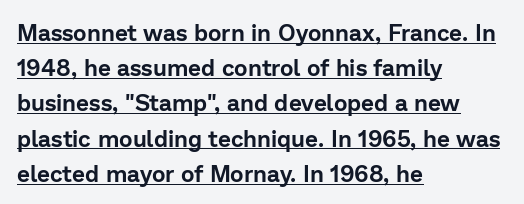
{"italic": "no", "underline": "yes", "align": "left", "line_spacing": "normal", "line_spacing_ratio": 1.53, "letter_spacing": "normal", "letter_spacing_em": 0.0, "glyph_px": 23}
